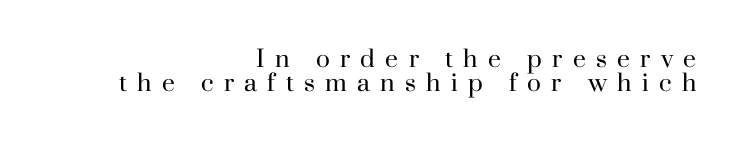
The image shows 23 px text type, upright; set right-aligned, tight line spacing (1.04x), unusually wide letter spacing (+0.45 em), not underlined.
